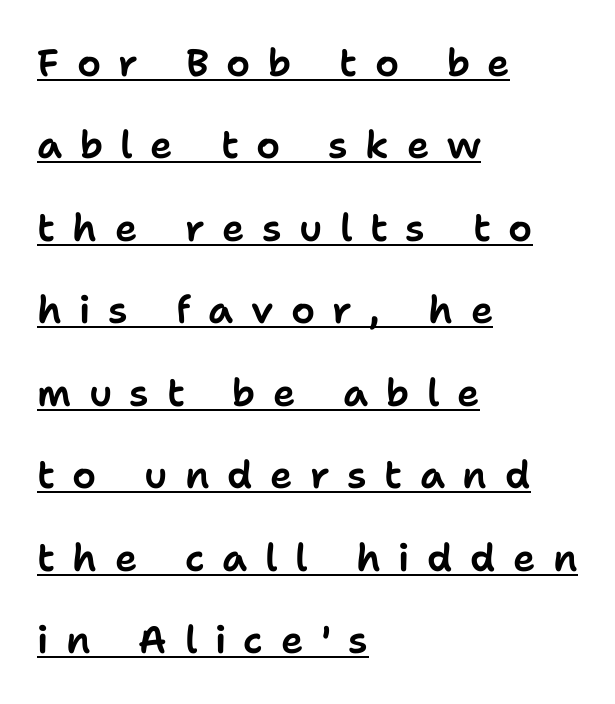
{"serif": "no", "italic": "no", "width": "normal", "stroke_contrast": "low", "x_height": "medium", "monospaced": "no", "underline": "yes", "align": "left", "line_spacing": "loose", "line_spacing_ratio": 2.17, "letter_spacing": "wide", "letter_spacing_em": 0.46, "glyph_px": 38}
